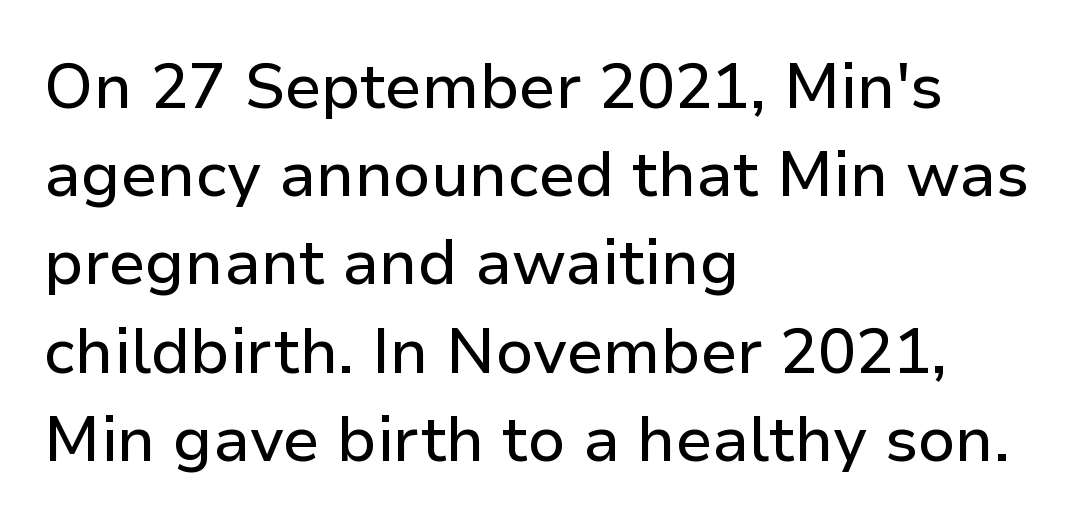
The image shows 63 px sans-serif type, upright; set left-aligned, normal line spacing (1.4x), normal letter spacing, not underlined; low stroke contrast and a medium x-height.
